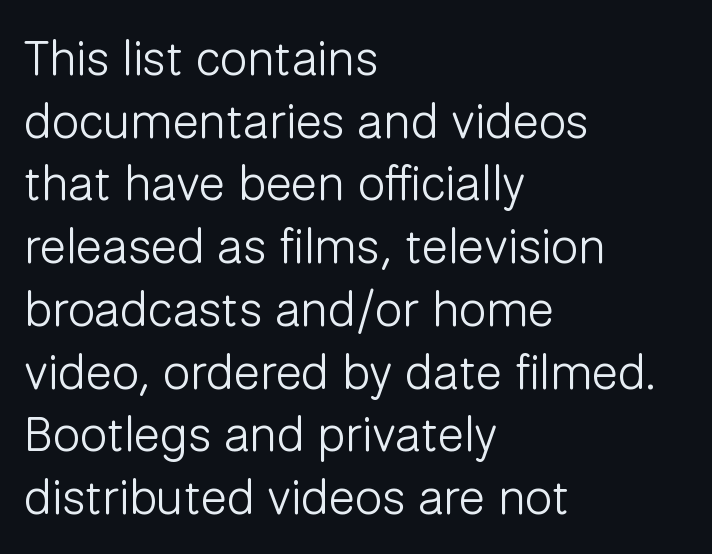
You could not count columns in this text — the font is proportionally spaced. The font's upright variant was chosen for this text. The rendering uses a moderate line-height, typical for paragraphs. Nope, no serifs anywhere on these letters. Horizontal alignment here is leftward, the default for most running prose. Nothing heavy about these letters — not bold at all.
